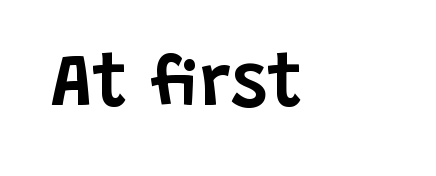
Q: Is the text italic (slanted)? A: No, it is upright.
Q: Is the typeface a serif or a sans-serif typeface? A: Sans-serif.
Q: Is the text underlined? A: No.
Q: Is the spacing between letters normal or unusually wide? A: Normal.
Q: Width (condensed, normal, or wide)? A: Normal.
Q: Stroke contrast? A: Low.
Q: x-height? A: Large.
Q: Monospaced? A: No.
